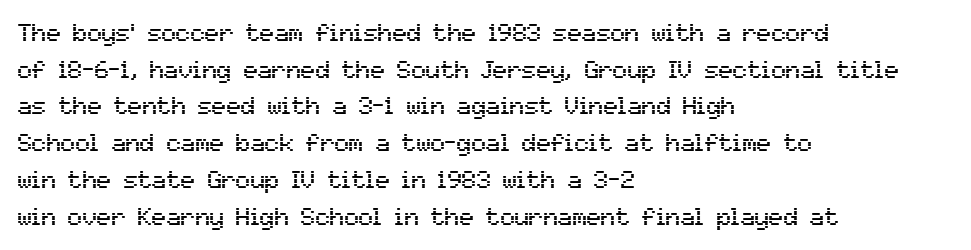
{"italic": "no", "underline": "no", "align": "left", "line_spacing": "normal", "line_spacing_ratio": 1.53, "letter_spacing": "normal", "letter_spacing_em": 0.0, "glyph_px": 24}
